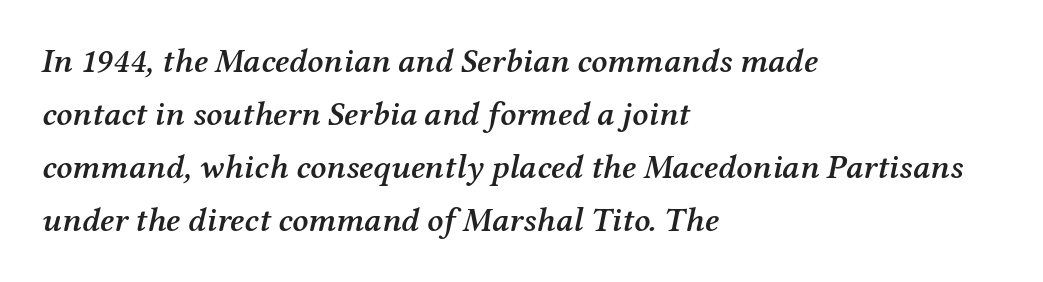
The image shows 34 px semibold serif type, italic (leaning right); set left-aligned, normal line spacing (1.56x), normal letter spacing, not underlined; medium stroke contrast and a medium x-height.
